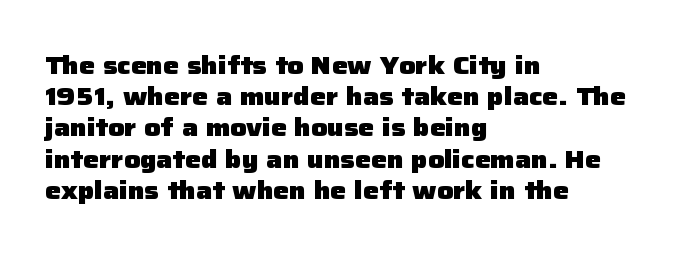
{"italic": "no", "bold": "yes", "underline": "no", "align": "left", "line_spacing": "normal", "line_spacing_ratio": 1.25, "letter_spacing": "normal", "letter_spacing_em": 0.0, "glyph_px": 25}
